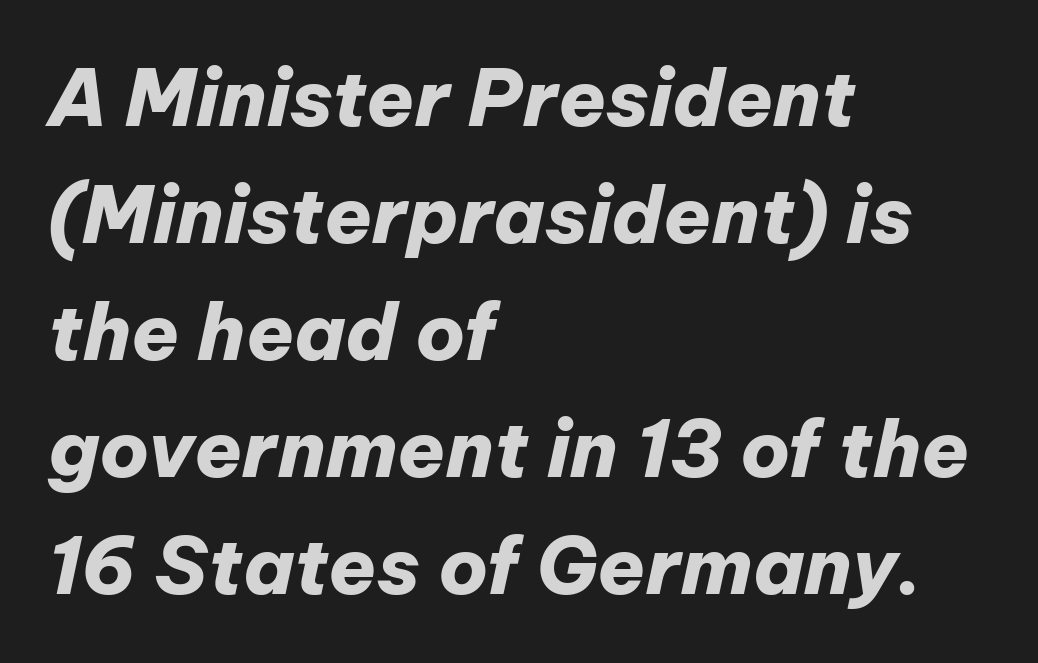
Q: Is the text bold? A: Yes.
Q: Is the text italic (slanted)? A: Yes, it leans right by about 12 degrees.
Q: Is the text underlined? A: No.
Q: How is the paragraph aligned? A: Left-aligned.
Q: Is the spacing between letters normal or unusually wide? A: Normal.
Q: Is the spacing between lines tight, normal or loose? A: Normal.
Q: Width (condensed, normal, or wide)? A: Normal.
Q: Stroke contrast? A: Low.
Q: x-height? A: Medium.
Q: Monospaced? A: No.
